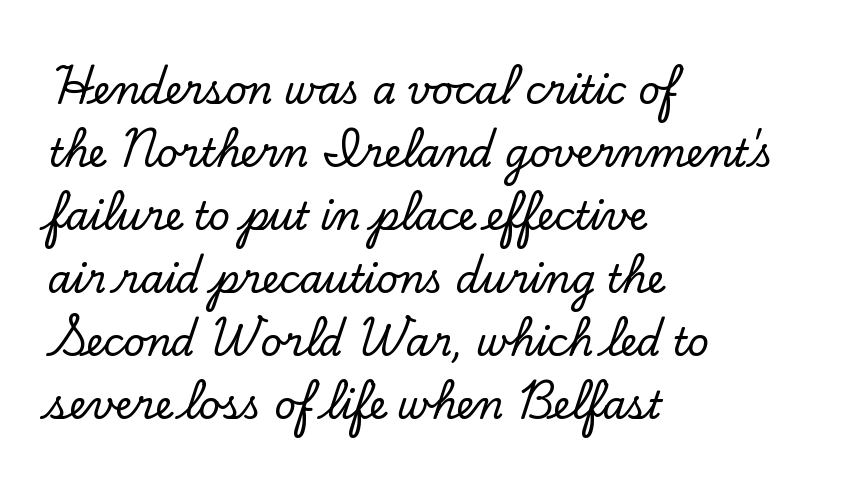
Q: Is the text italic (slanted)? A: Yes.
Q: Is the typeface a serif or a sans-serif typeface? A: Serif.
Q: Is the text underlined? A: No.
Q: How is the paragraph aligned? A: Left-aligned.
Q: Is the spacing between letters normal or unusually wide? A: Normal.
Q: Is the spacing between lines tight, normal or loose? A: Normal.
Q: Width (condensed, normal, or wide)? A: Normal.
Q: Stroke contrast? A: Low.
Q: x-height? A: Small.
Q: Monospaced? A: No.
